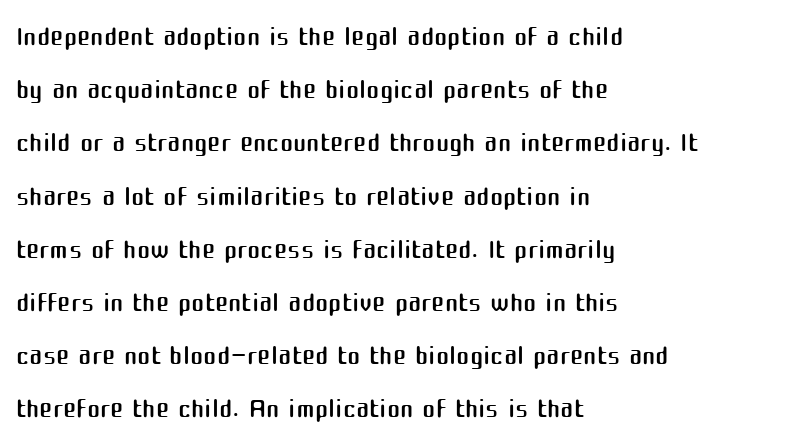
The image shows 40 px regular-weight sans-serif type, upright; set left-aligned, normal line spacing (1.33x), normal letter spacing, not underlined; medium stroke contrast and a medium x-height.
